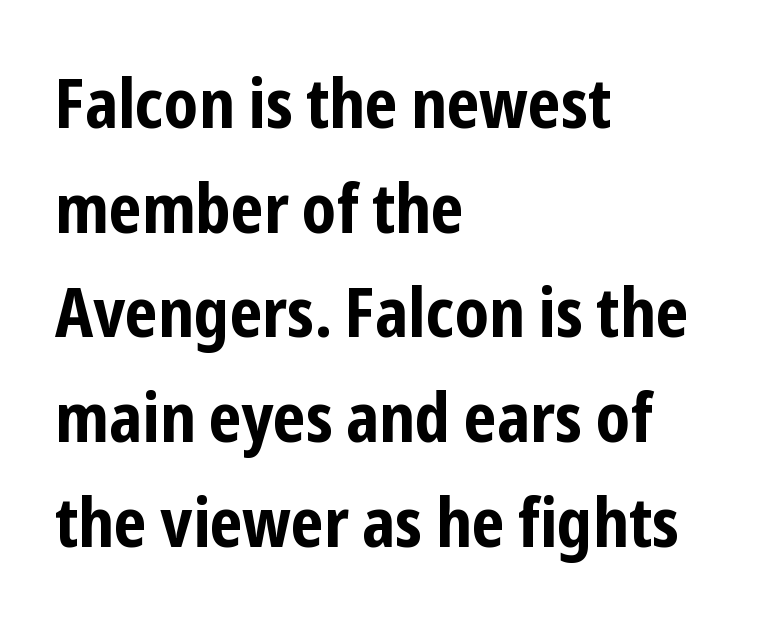
The space between consecutive lines is moderate. Nope, no serifs anywhere on these letters. The lines in this sample share a left origin and differ only in where they stop. As a designer I'd log this as weight 700, bold.
